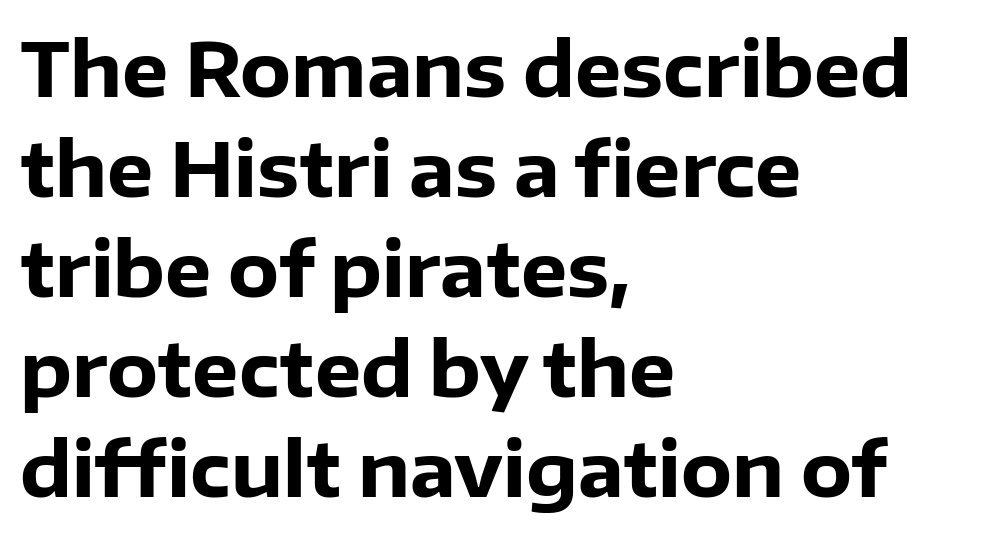
Q: Is the text bold? A: Yes.
Q: Is the text italic (slanted)? A: No, it is upright.
Q: Is the typeface a serif or a sans-serif typeface? A: Sans-serif.
Q: Is the text underlined? A: No.
Q: How is the paragraph aligned? A: Left-aligned.
Q: Is the spacing between letters normal or unusually wide? A: Normal.
Q: Is the spacing between lines tight, normal or loose? A: Normal.
Q: Width (condensed, normal, or wide)? A: Normal.
Q: Stroke contrast? A: Low.
Q: x-height? A: Medium.
Q: Monospaced? A: No.
